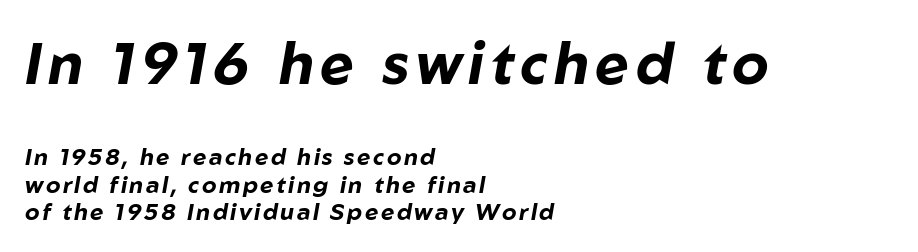
Q: Is the text bold? A: Yes.
Q: Is the text italic (slanted)? A: Yes, it leans right by about 10 degrees.
Q: Is the text underlined? A: No.
Q: How is the paragraph aligned? A: Left-aligned.
Q: Which block of text is set in a larger size, the first (top) or the second (bottom)? A: The first (top) one.
Q: Width (condensed, normal, or wide)? A: Normal.
Q: Stroke contrast? A: Low.
Q: x-height? A: Medium.
Q: Monospaced? A: No.
